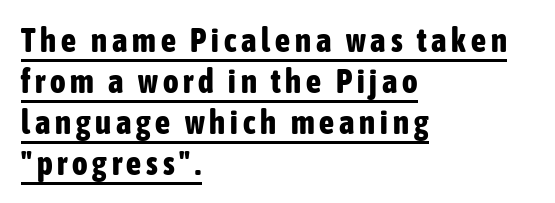
This is underlined copy, the kind a proofreader might mark for attention. This sample uses a sans-serif face. The lines are quadded left. Strong, thick strokes mark this as bold type. Italic: no, the glyphs are upright roman.
